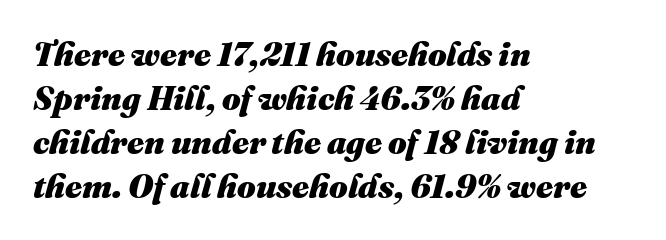
The image shows 33 px heavy type, italic (leaning right); set left-aligned, normal line spacing (1.33x), normal letter spacing, not underlined; medium stroke contrast and a medium x-height.
